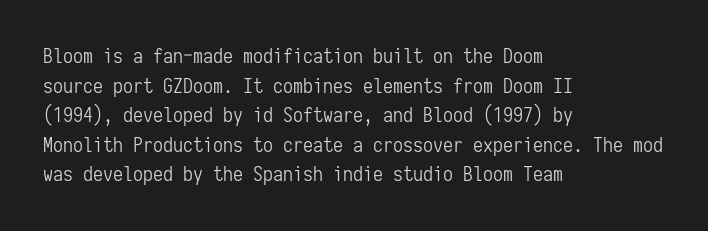
The image shows 20 px text type, upright; set left-aligned, normal line spacing (1.48x), normal letter spacing, not underlined.
